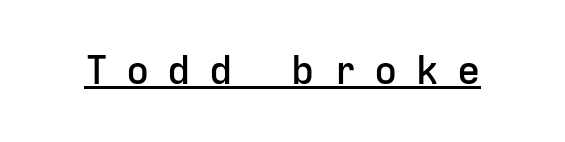
Q: Is the text bold? A: Semi-bold.
Q: Is the text italic (slanted)? A: No, it is upright.
Q: Is the typeface a serif or a sans-serif typeface? A: Sans-serif.
Q: Is the text underlined? A: Yes.
Q: Is the spacing between letters normal or unusually wide? A: Unusually wide.
Q: Width (condensed, normal, or wide)? A: Normal.
Q: Stroke contrast? A: Low.
Q: x-height? A: Medium.
Q: Monospaced? A: Yes.
